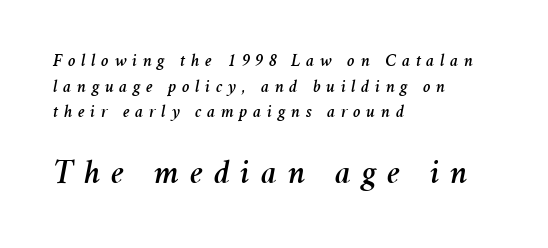
Q: Is the text italic (slanted)? A: Yes, it leans right by about 11 degrees.
Q: Is the text underlined? A: No.
Q: How is the paragraph aligned? A: Left-aligned.
Q: Is the spacing between letters normal or unusually wide? A: Unusually wide.
Q: Is the spacing between lines tight, normal or loose? A: Normal.
Q: Which block of text is set in a larger size, the first (top) or the second (bottom)? A: The second (bottom) one.
Q: Width (condensed, normal, or wide)? A: Normal.
Q: Stroke contrast? A: Medium.
Q: x-height? A: Medium.
Q: Monospaced? A: No.
